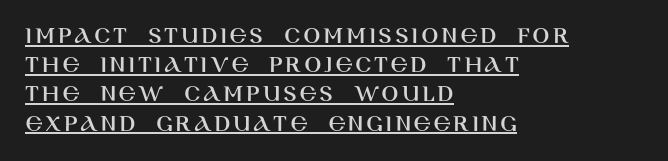
Rendered with straight, roman letterforms. Reading down the block, your eye returns to a fixed left position each line. Like a heading marked for emphasis, these lines bear an underscore.
